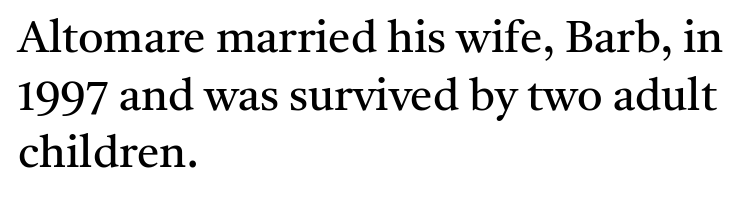
The image shows 45 px regular-weight serif type, upright; set left-aligned, normal line spacing (1.28x), normal letter spacing, not underlined; medium stroke contrast and a medium x-height.
